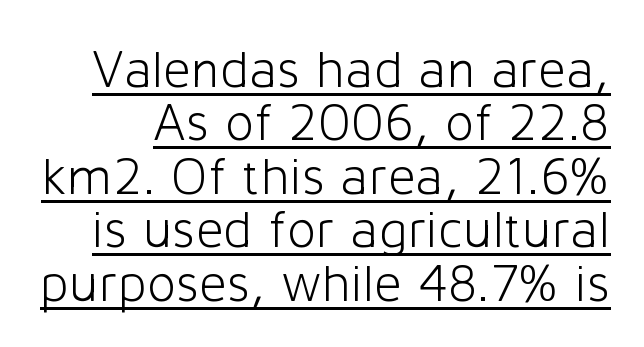
The image shows 54 px light sans-serif type, upright; set tight line spacing (0.99x), normal letter spacing, underlined; low stroke contrast and a medium x-height.
